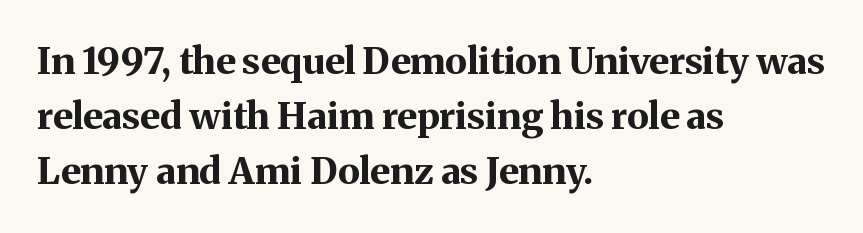
{"serif": "yes", "italic": "no", "bold": "yes", "weight": "bold", "width": "normal", "stroke_contrast": "medium", "x_height": "medium", "monospaced": "no", "underline": "no", "align": "left", "line_spacing": "normal", "line_spacing_ratio": 1.49, "letter_spacing": "normal", "letter_spacing_em": 0.0, "glyph_px": 37}
